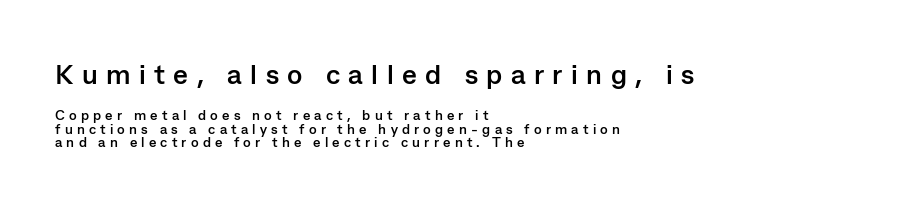
{"serif": "no", "italic": "no", "bold": "yes", "weight": "semibold", "width": "normal", "stroke_contrast": "low", "x_height": "medium", "monospaced": "no", "underline": "no", "align": "left", "line_spacing": "tight", "line_spacing_ratio": 0.98, "letter_spacing": "wide", "letter_spacing_em": 0.3, "larger_block": "first", "size_ratio": 2.0, "glyph_px": 28}
